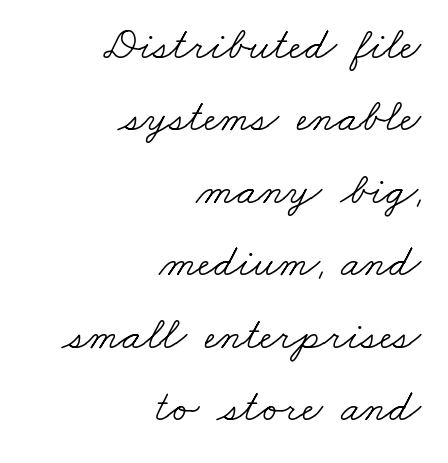
{"serif": "yes", "bold": "no", "weight": "light", "width": "wide", "stroke_contrast": "low", "x_height": "small", "monospaced": "no", "underline": "no", "align": "right", "line_spacing": "normal", "line_spacing_ratio": 1.61, "letter_spacing": "normal", "letter_spacing_em": 0.0, "glyph_px": 45}
